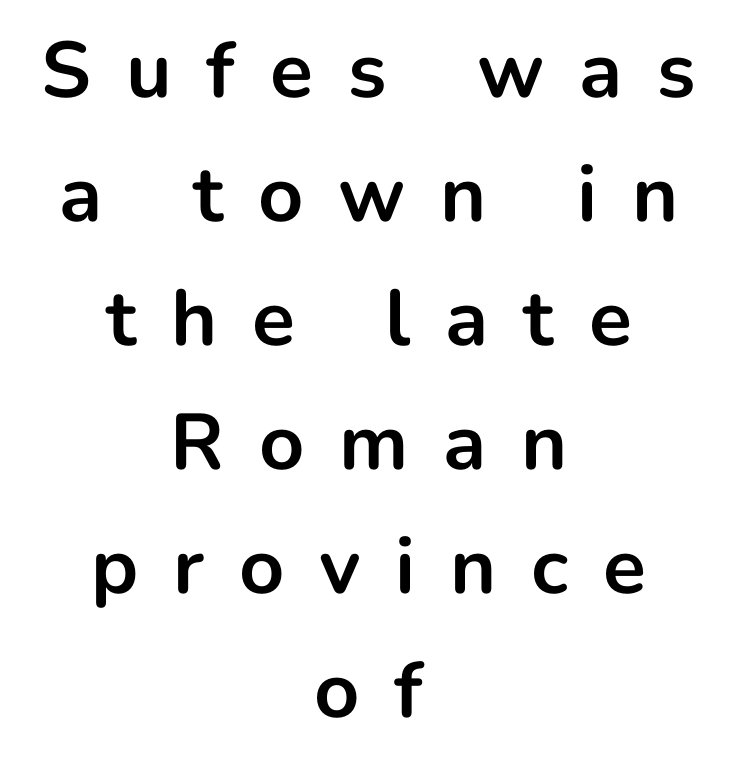
The image shows 79 px bold sans-serif type, upright; set centered, normal line spacing (1.57x), unusually wide letter spacing (+0.44 em), not underlined; low stroke contrast and a medium x-height.
